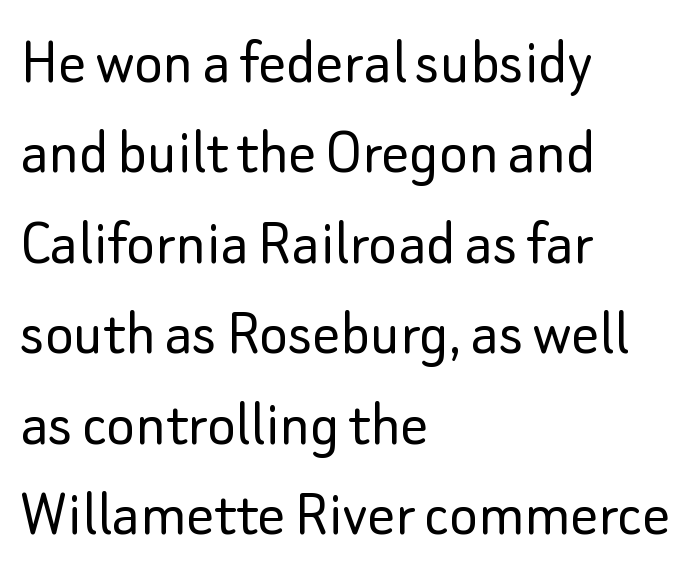
Q: Is the text bold? A: No.
Q: Is the text italic (slanted)? A: No, it is upright.
Q: Is the typeface a serif or a sans-serif typeface? A: Sans-serif.
Q: Is the text underlined? A: No.
Q: How is the paragraph aligned? A: Left-aligned.
Q: Is the spacing between letters normal or unusually wide? A: Normal.
Q: Is the spacing between lines tight, normal or loose? A: Normal.
Q: Width (condensed, normal, or wide)? A: Normal.
Q: Stroke contrast? A: Low.
Q: x-height? A: Small.
Q: Monospaced? A: No.
